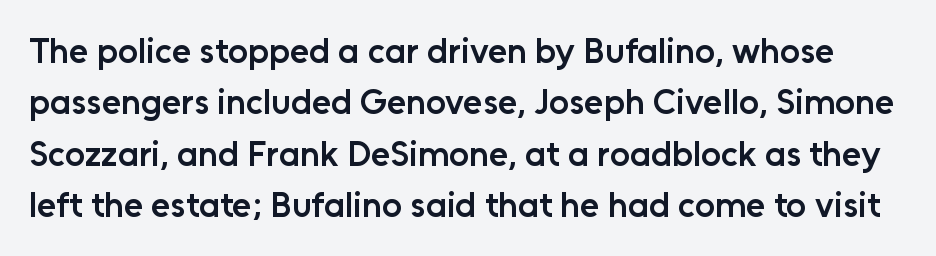
The rows are spaced the way most documents space them. These lines are rendered in a variable-pitch font. The type is set solid horizontally, with unmodified tracking. Posture: vertical.
